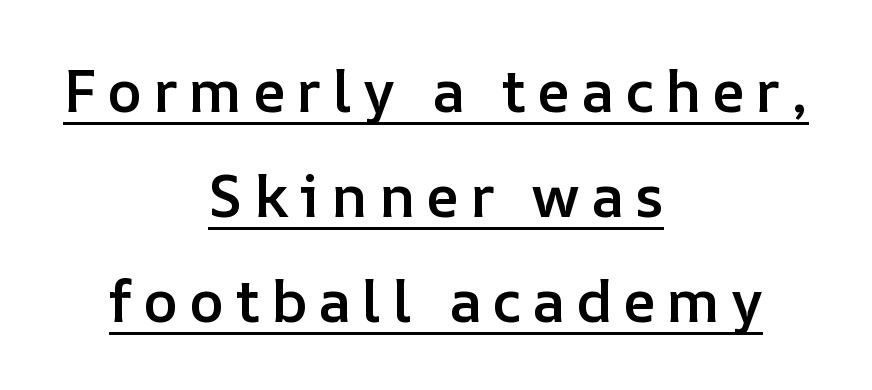
The image shows 59 px semibold type, upright; set centered, line spacing 1.78x, underlined; low stroke contrast and a medium x-height.
